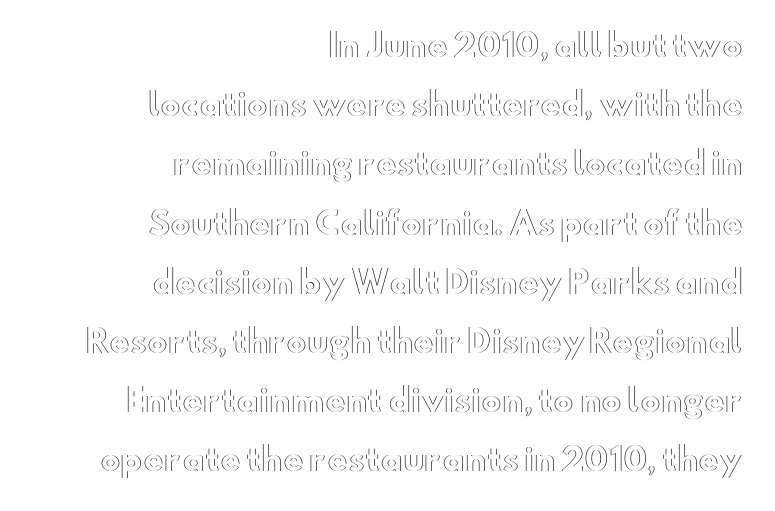
{"italic": "no", "width": "wide", "x_height": "small", "monospaced": "no", "underline": "no", "align": "right", "line_spacing": "loose", "line_spacing_ratio": 1.91, "letter_spacing": "normal", "letter_spacing_em": 0.0, "glyph_px": 31}
